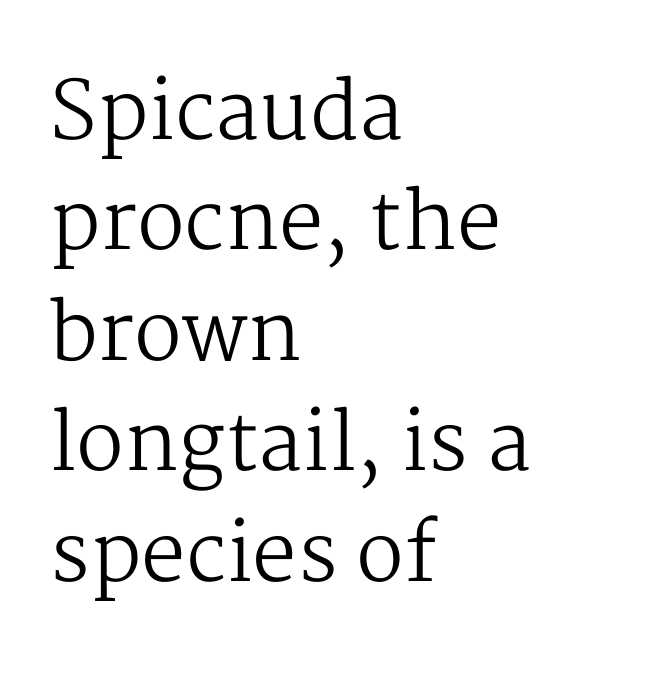
These lines sit exactly where default settings would place them. Do the characters align in a grid? No, the font is proportional. Type without underlining. Compared with a centered layout, this one pins lines to the left instead.
